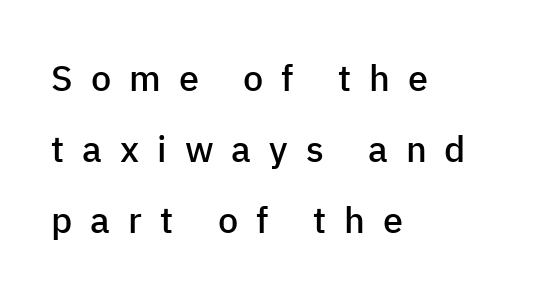
Q: Is the text bold? A: Semi-bold.
Q: Is the text italic (slanted)? A: No, it is upright.
Q: Is the typeface a serif or a sans-serif typeface? A: Sans-serif.
Q: Is the text underlined? A: No.
Q: How is the paragraph aligned? A: Left-aligned.
Q: Is the spacing between letters normal or unusually wide? A: Unusually wide.
Q: Is the spacing between lines tight, normal or loose? A: Loose.
Q: Width (condensed, normal, or wide)? A: Normal.
Q: Stroke contrast? A: Low.
Q: x-height? A: Medium.
Q: Monospaced? A: No.
